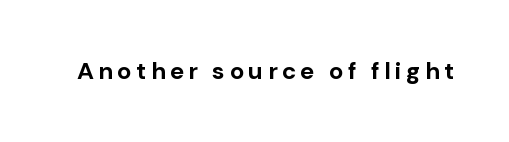
The image shows 24 px bold type, upright; set not underlined.
